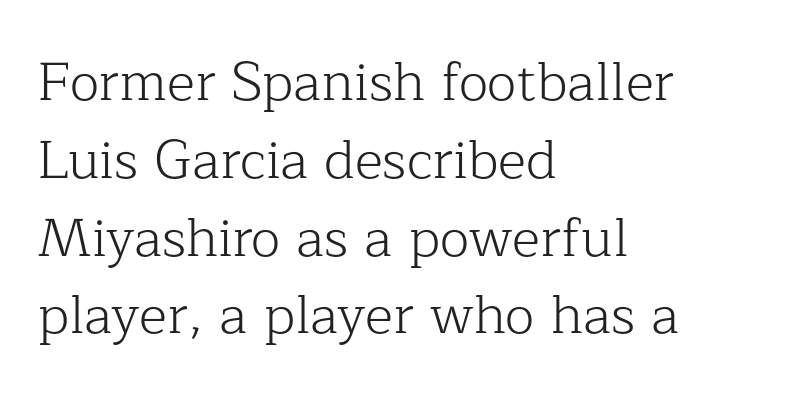
Q: Is the text bold? A: No.
Q: Is the text italic (slanted)? A: No, it is upright.
Q: Is the typeface a serif or a sans-serif typeface? A: Serif.
Q: Is the text underlined? A: No.
Q: How is the paragraph aligned? A: Left-aligned.
Q: Is the spacing between letters normal or unusually wide? A: Normal.
Q: Is the spacing between lines tight, normal or loose? A: Normal.
Q: Width (condensed, normal, or wide)? A: Normal.
Q: Stroke contrast? A: Low.
Q: x-height? A: Medium.
Q: Monospaced? A: No.
